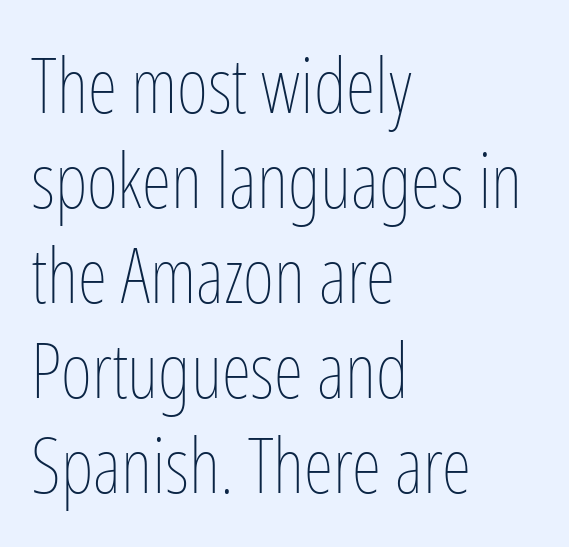
The weight tops out at a normal text grade. In terms of leading, this rendering sits right in the middle. No italicization has been applied; the sample stays upright. Note the varied advance widths — an 'i' is clearly narrower than an 'm'.
